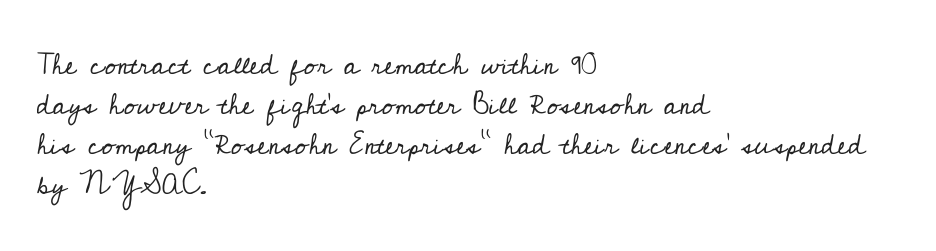
The image shows 29 px regular-weight serif type; set left-aligned, normal line spacing (1.38x), normal letter spacing, not underlined; low stroke contrast and a small x-height.
